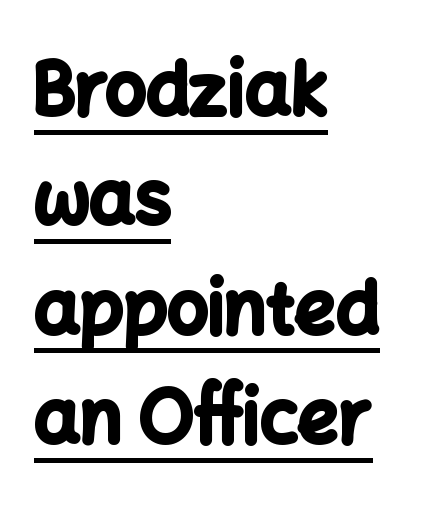
The image shows 72 px bold sans-serif type, upright; set left-aligned, normal line spacing (1.52x), normal letter spacing, underlined; low stroke contrast and a medium x-height.
